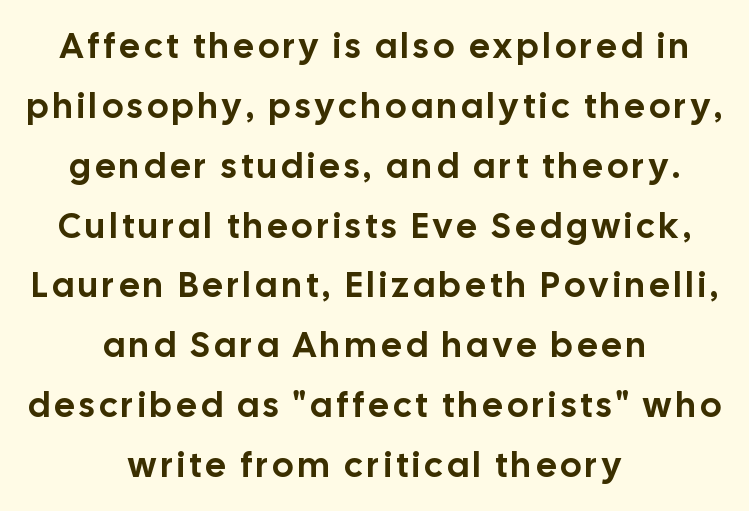
The image shows 35 px sans-serif type, upright; set centered, line spacing 1.71x, not underlined; low stroke contrast and a medium x-height.
